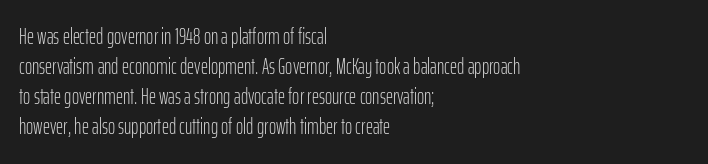
Q: Is the text bold? A: No.
Q: Is the text italic (slanted)? A: No, it is upright.
Q: Is the text underlined? A: No.
Q: How is the paragraph aligned? A: Left-aligned.
Q: Is the spacing between letters normal or unusually wide? A: Normal.
Q: Is the spacing between lines tight, normal or loose? A: Normal.
